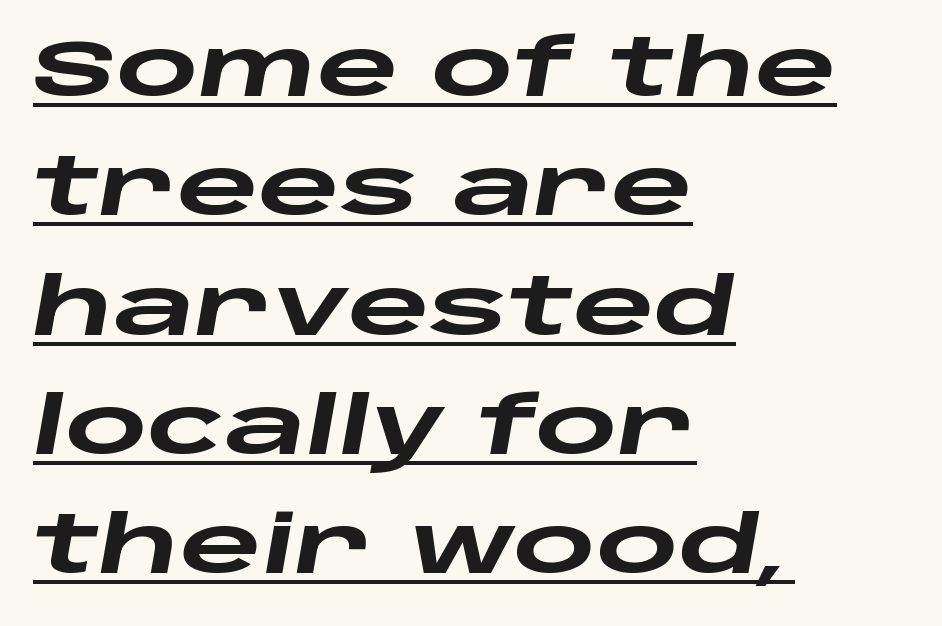
The tracking reads as untouched default to a designer's eye. Line starts are locked; line ends wander. Notice how the stems are inclined rather than vertical — that's the hallmark of italics. Note the varied advance widths — an 'i' is clearly narrower than an 'm'. Plenty of ink on the page — the face is bold. Is there an underline? Yes — a line sits under the letters.
